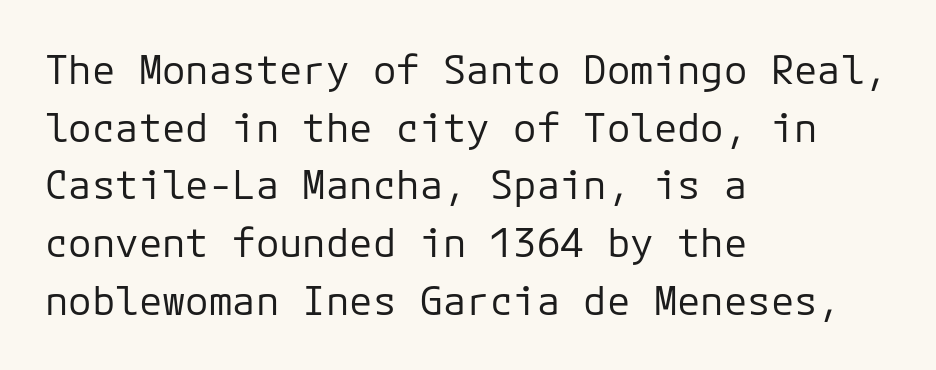
{"serif": "no", "italic": "no", "bold": "no", "weight": "regular", "width": "normal", "stroke_contrast": "low", "x_height": "medium", "underline": "no", "align": "left", "line_spacing": "normal", "line_spacing_ratio": 1.48, "letter_spacing": "normal", "letter_spacing_em": 0.0, "glyph_px": 39}
